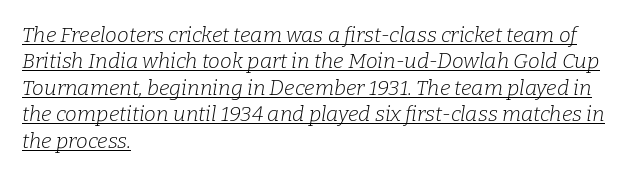
Honestly, the row spacing looks completely unremarkable. Weight class: somewhere from thin through regular. There's an unmistakable incline to the writing here. Here the glyphs are tracked normally, forming tight word shapes. All the whitespace from short lines collects on the right. Students, observe the line beneath the letters — that is underlining.
